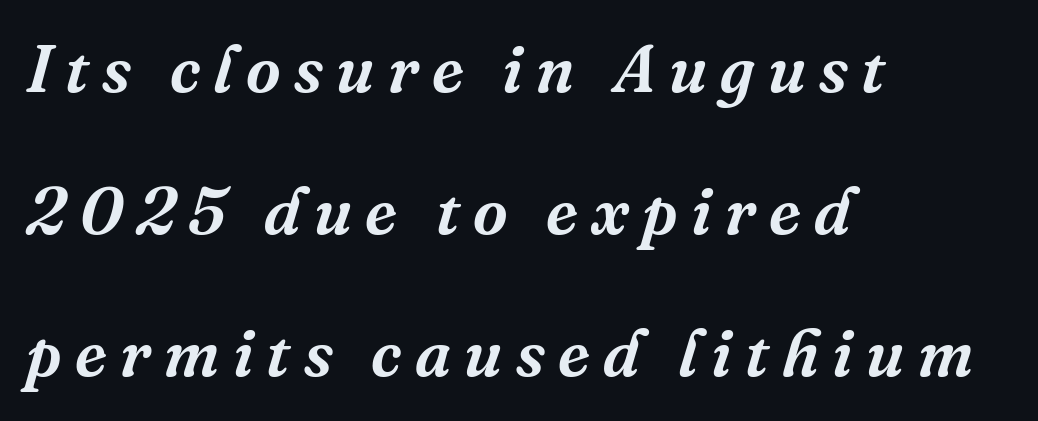
{"serif": "yes", "italic": "yes", "lean": "right", "slant_degrees": 16, "width": "normal", "stroke_contrast": "medium", "x_height": "medium", "monospaced": "no", "underline": "no", "align": "left", "line_spacing": "loose", "line_spacing_ratio": 2.12, "letter_spacing": "wide", "letter_spacing_em": 0.2, "glyph_px": 67}
